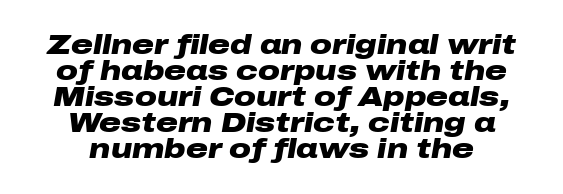
Bare-footed words on every line. The axis of the letterforms is tilted away from vertical. Heavy, bold letterforms. Characters follow at the spacing the type designer built in.
